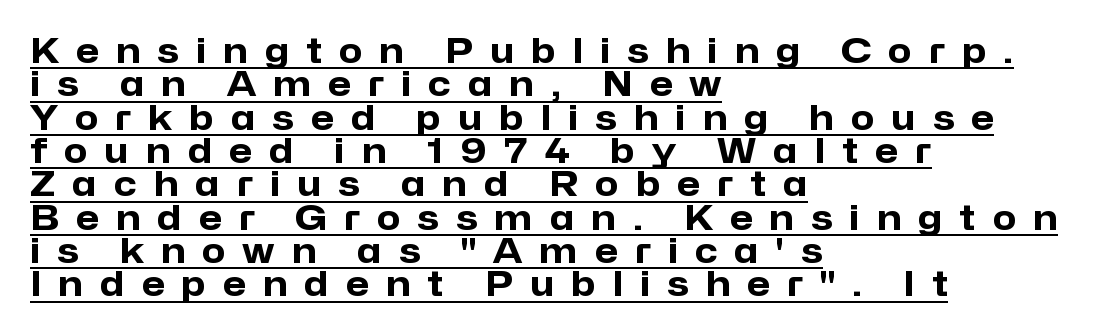
Varying glyph widths throughout — classic text-font behaviour. Upright lettering throughout. Heavy-handed strokes throughout: this text is bold. The words here are underlined.
